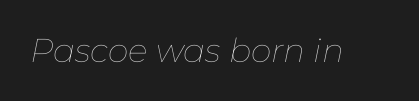
Q: Is the text bold? A: No.
Q: Is the text italic (slanted)? A: Yes, it leans right by about 11 degrees.
Q: Is the text underlined? A: No.
Q: Is the spacing between letters normal or unusually wide? A: Normal.
Q: Width (condensed, normal, or wide)? A: Normal.
Q: Stroke contrast? A: Low.
Q: x-height? A: Medium.
Q: Monospaced? A: No.
